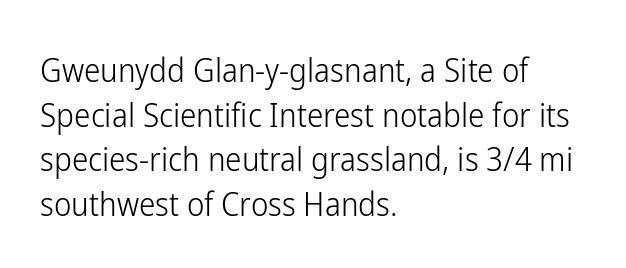
The image shows 33 px light, condensed sans-serif type, upright; set left-aligned, normal line spacing (1.35x), normal letter spacing, not underlined; low stroke contrast and a medium x-height.
